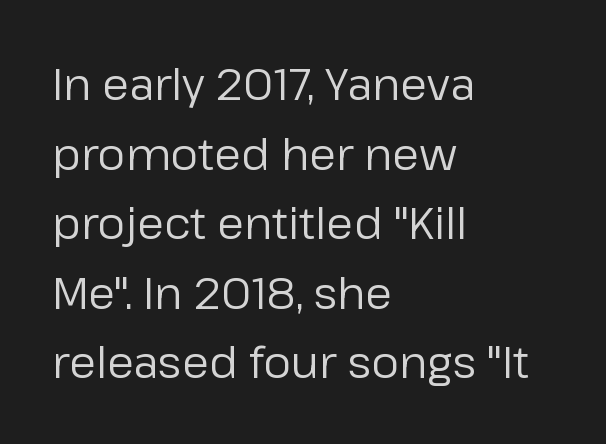
{"serif": "no", "italic": "no", "bold": "no", "weight": "regular", "width": "normal", "stroke_contrast": "low", "x_height": "medium", "monospaced": "no", "underline": "no", "align": "left", "line_spacing": "normal", "line_spacing_ratio": 1.58, "letter_spacing": "normal", "letter_spacing_em": 0.0, "glyph_px": 44}
